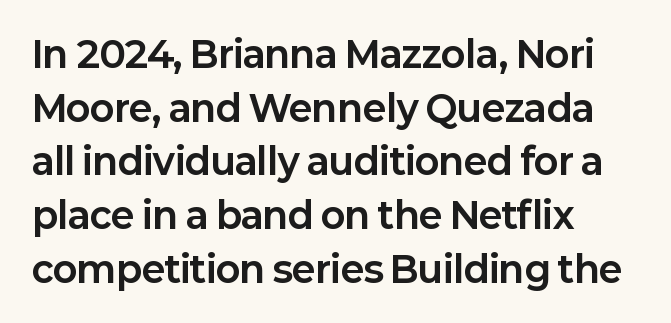
Compared with typical paragraphs, the rows here are spaced about the same. It's the straight-up-and-down kind of type. Each letter's strokes conclude bluntly, with no projecting serifs. Inter-character spacing is left at the font's built-in metrics.
